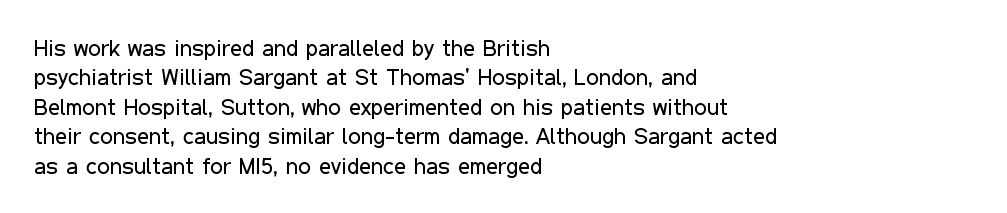
The image shows 23 px text type, upright; set left-aligned, normal line spacing (1.28x), normal letter spacing, not underlined.
